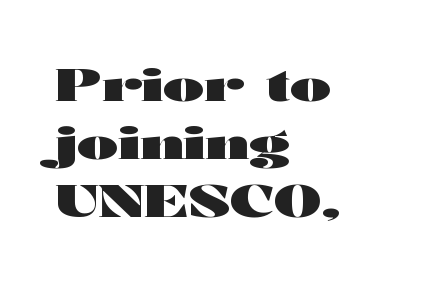
{"italic": "no", "bold": "yes", "weight": "heavy", "width": "wide", "stroke_contrast": "high", "x_height": "medium", "monospaced": "no", "underline": "no", "align": "left", "line_spacing": "normal", "line_spacing_ratio": 1.32, "letter_spacing": "normal", "letter_spacing_em": 0.0, "glyph_px": 44}
